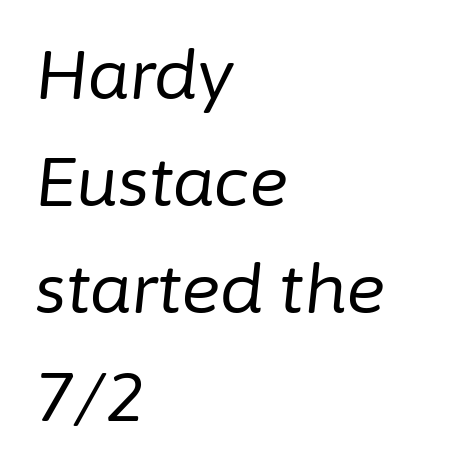
{"italic": "yes", "lean": "right", "slant_degrees": 6, "bold": "no", "weight": "regular", "width": "normal", "stroke_contrast": "low", "x_height": "medium", "monospaced": "no", "underline": "no", "align": "left", "line_spacing": "normal", "line_spacing_ratio": 1.6, "letter_spacing": "normal", "letter_spacing_em": 0.0, "glyph_px": 67}
